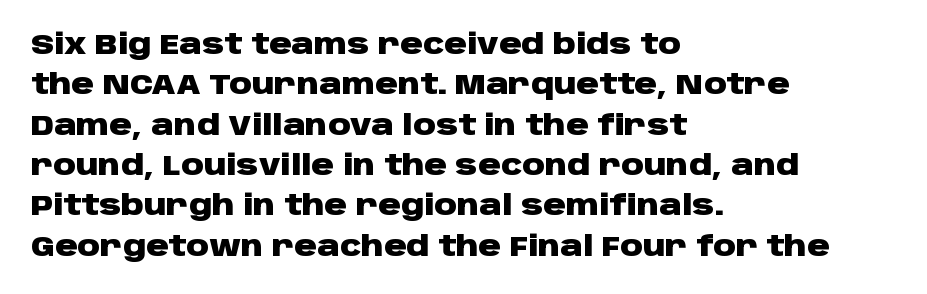
{"serif": "no", "italic": "no", "bold": "yes", "weight": "heavy", "width": "wide", "stroke_contrast": "low", "x_height": "large", "monospaced": "no", "underline": "no", "align": "left", "line_spacing": "normal", "line_spacing_ratio": 1.44, "letter_spacing": "normal", "letter_spacing_em": 0.0, "glyph_px": 28}
